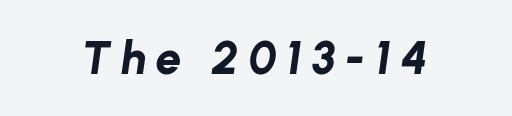
The image shows 46 px bold type, italic (leaning right); set unusually wide letter spacing (+0.21 em), not underlined; low stroke contrast and a medium x-height.
